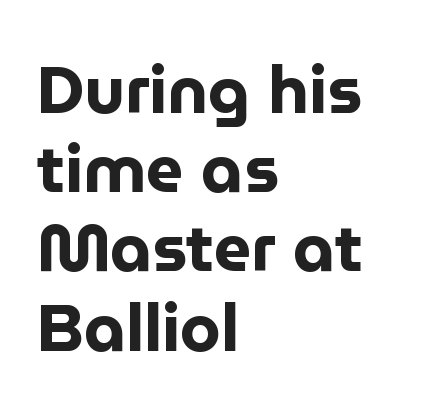
The image shows 66 px bold sans-serif type, upright; set left-aligned, line spacing 1.2x, normal letter spacing, not underlined; low stroke contrast and a medium x-height.
